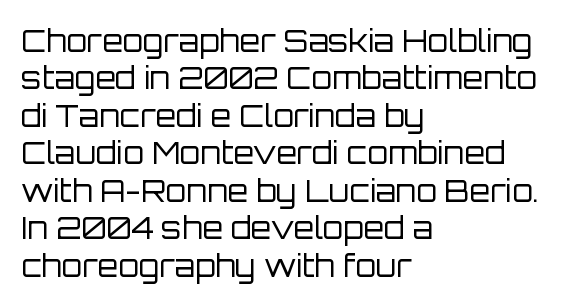
Q: Is the text bold? A: No.
Q: Is the text italic (slanted)? A: No, it is upright.
Q: Is the typeface a serif or a sans-serif typeface? A: Sans-serif.
Q: Is the text underlined? A: No.
Q: How is the paragraph aligned? A: Left-aligned.
Q: Is the spacing between letters normal or unusually wide? A: Normal.
Q: Is the spacing between lines tight, normal or loose? A: Normal.
Q: Width (condensed, normal, or wide)? A: Normal.
Q: Stroke contrast? A: Low.
Q: x-height? A: Large.
Q: Monospaced? A: No.
